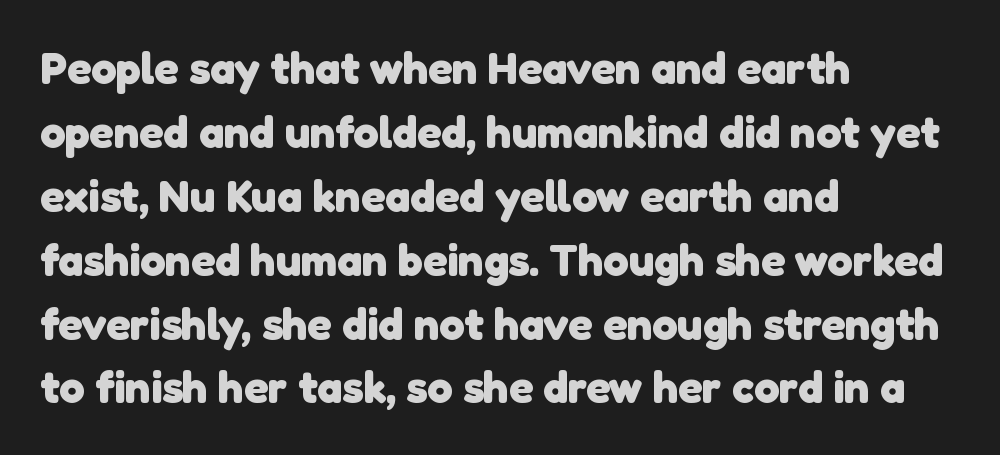
The image shows 45 px heavy sans-serif type; set left-aligned, normal line spacing (1.42x), normal letter spacing, not underlined; low stroke contrast and a medium x-height.
